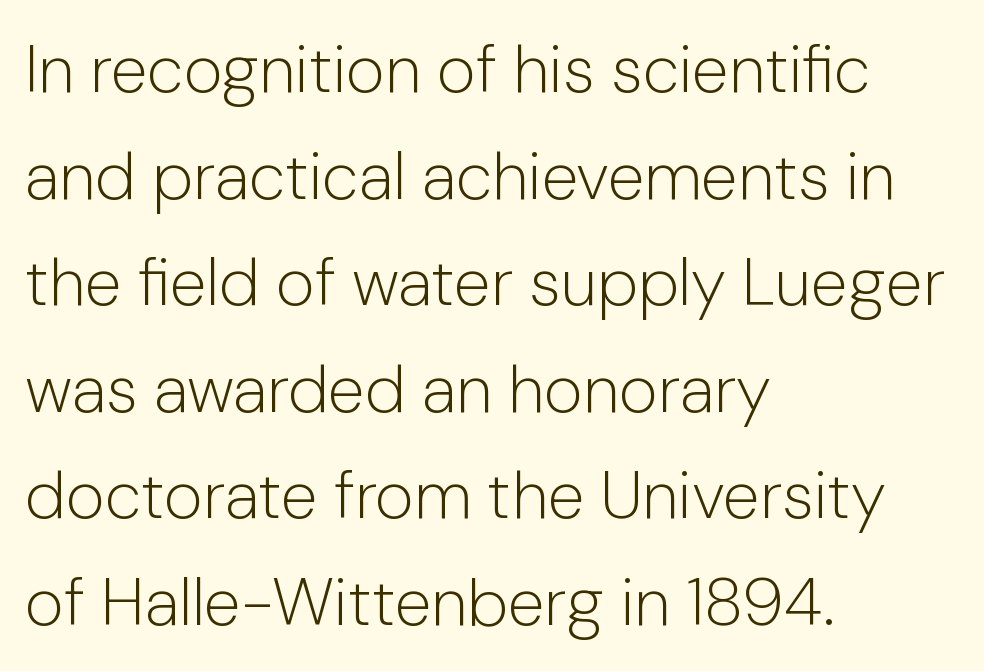
Every row of glyphs begins at an identical x-position on the left. Reading down the column, the eye jumps a familiar distance to each next line. Each stroke keeps to a modest, everyday thickness or less. Nobody touched the tracking dial on this one. In terms of posture, this sample is upright. Check where the strokes stop: nothing finishes them off — pure sans.
